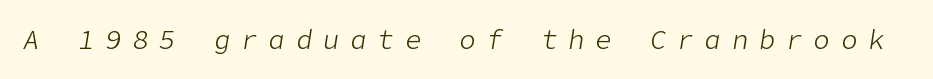
Q: Is the text bold? A: No.
Q: Is the text italic (slanted)? A: Yes, it leans right by about 9 degrees.
Q: Is the text underlined? A: No.
Q: Is the spacing between letters normal or unusually wide? A: Unusually wide.
